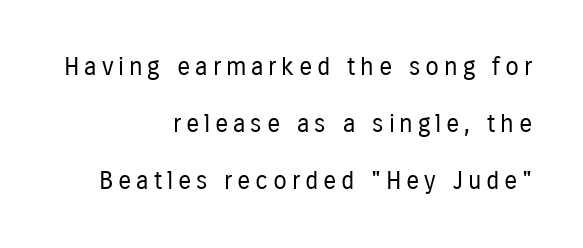
The image shows 25 px text type, upright; set right-aligned, loose line spacing (2.29x), not underlined.
